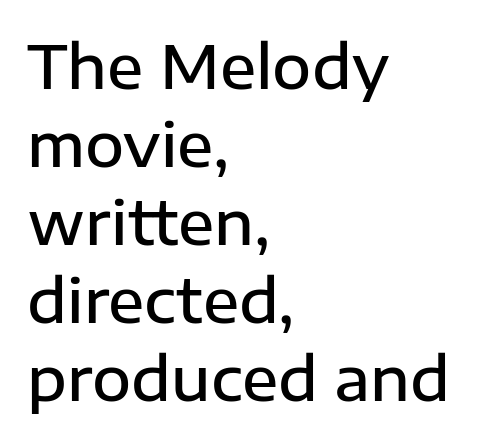
{"serif": "no", "italic": "no", "bold": "semi", "weight": "semibold", "width": "normal", "stroke_contrast": "low", "x_height": "medium", "monospaced": "no", "underline": "no", "align": "left", "line_spacing": "normal", "line_spacing_ratio": 1.3, "letter_spacing": "normal", "letter_spacing_em": 0.0, "glyph_px": 60}
